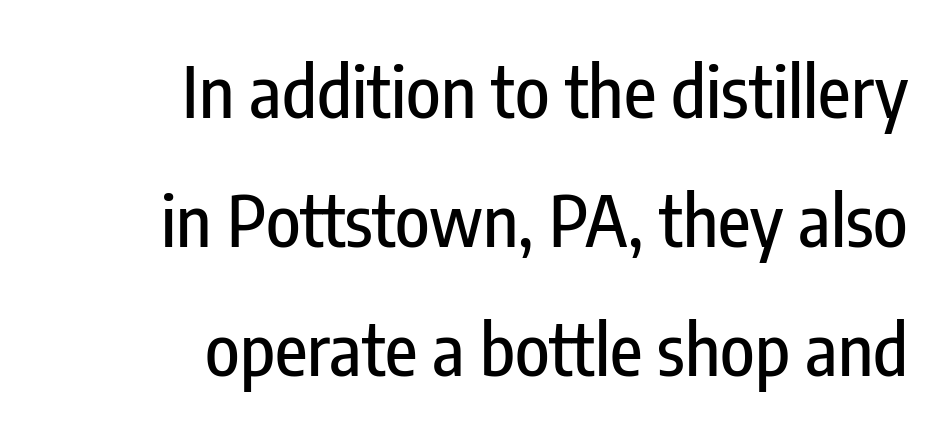
{"serif": "no", "italic": "no", "width": "condensed", "stroke_contrast": "low", "x_height": "medium", "monospaced": "no", "underline": "no", "align": "right", "line_spacing_ratio": 1.82, "letter_spacing": "normal", "letter_spacing_em": 0.0, "glyph_px": 71}
